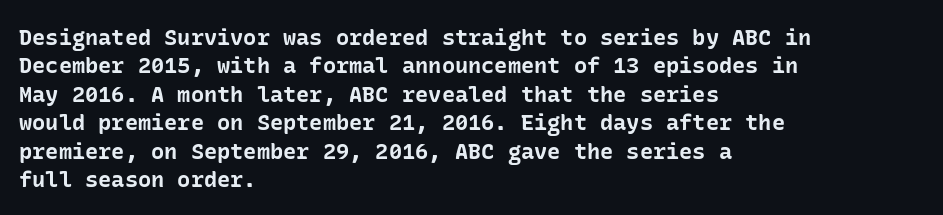
Q: Is the text bold? A: Yes.
Q: Is the text italic (slanted)? A: No, it is upright.
Q: Is the text underlined? A: No.
Q: How is the paragraph aligned? A: Left-aligned.
Q: Is the spacing between letters normal or unusually wide? A: Normal.
Q: Is the spacing between lines tight, normal or loose? A: Normal.
